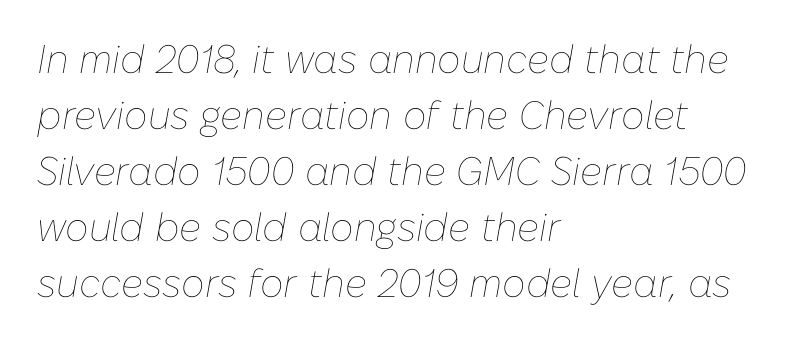
Q: Is the text bold? A: No.
Q: Is the text italic (slanted)? A: Yes, it leans right by about 10 degrees.
Q: Is the text underlined? A: No.
Q: How is the paragraph aligned? A: Left-aligned.
Q: Is the spacing between letters normal or unusually wide? A: Normal.
Q: Is the spacing between lines tight, normal or loose? A: Normal.
Q: Width (condensed, normal, or wide)? A: Normal.
Q: Stroke contrast? A: Low.
Q: x-height? A: Medium.
Q: Monospaced? A: No.
